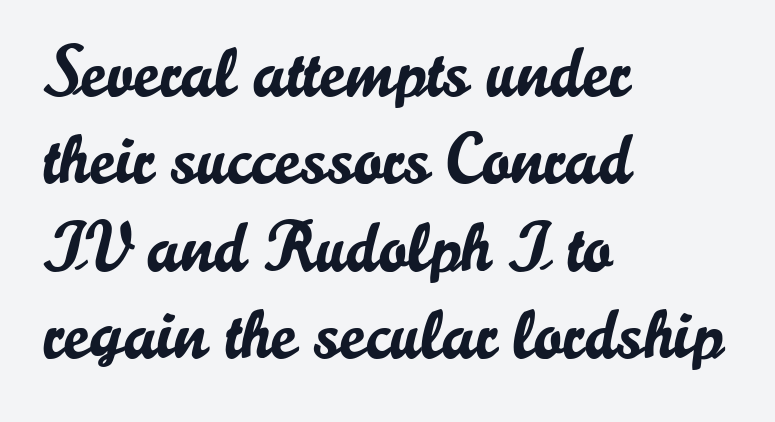
{"serif": "no", "width": "normal", "stroke_contrast": "low", "x_height": "small", "monospaced": "no", "underline": "no", "align": "left", "line_spacing": "normal", "line_spacing_ratio": 1.25, "letter_spacing": "normal", "letter_spacing_em": 0.0, "glyph_px": 70}
